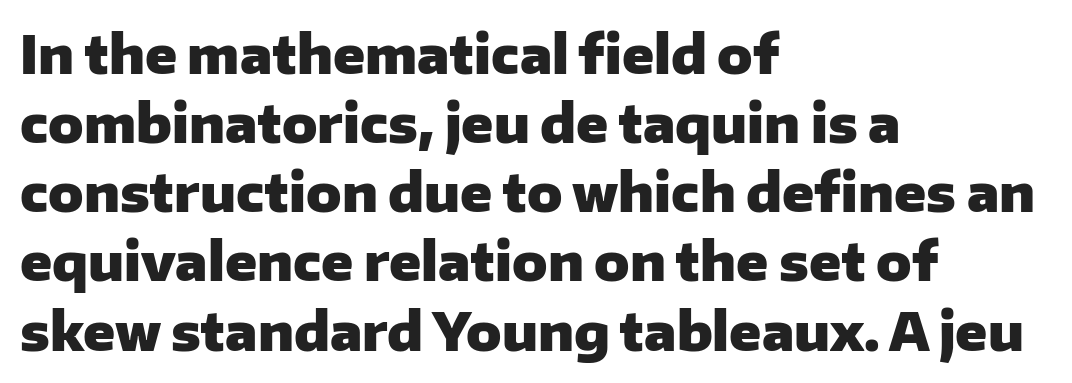
{"serif": "no", "italic": "no", "bold": "yes", "weight": "heavy", "width": "normal", "stroke_contrast": "low", "x_height": "medium", "monospaced": "no", "underline": "no", "align": "left", "line_spacing": "normal", "line_spacing_ratio": 1.33, "letter_spacing": "normal", "letter_spacing_em": 0.0, "glyph_px": 52}
